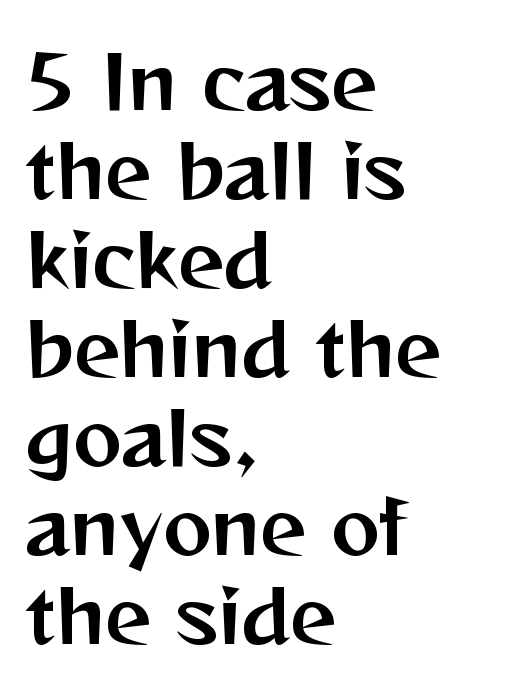
The image shows 73 px sans-serif type, upright; set left-aligned, line spacing 1.22x, normal letter spacing, not underlined; medium stroke contrast and a medium x-height.
